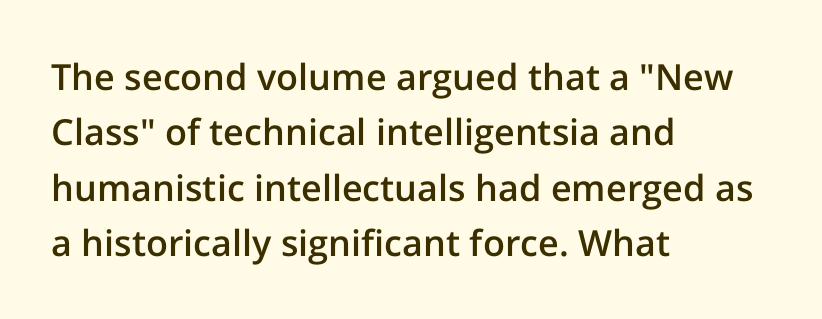
Q: Is the text bold? A: Semi-bold.
Q: Is the text italic (slanted)? A: No, it is upright.
Q: Is the typeface a serif or a sans-serif typeface? A: Sans-serif.
Q: Is the text underlined? A: No.
Q: How is the paragraph aligned? A: Left-aligned.
Q: Is the spacing between letters normal or unusually wide? A: Normal.
Q: Is the spacing between lines tight, normal or loose? A: Normal.
Q: Width (condensed, normal, or wide)? A: Normal.
Q: Stroke contrast? A: Low.
Q: x-height? A: Medium.
Q: Monospaced? A: No.
